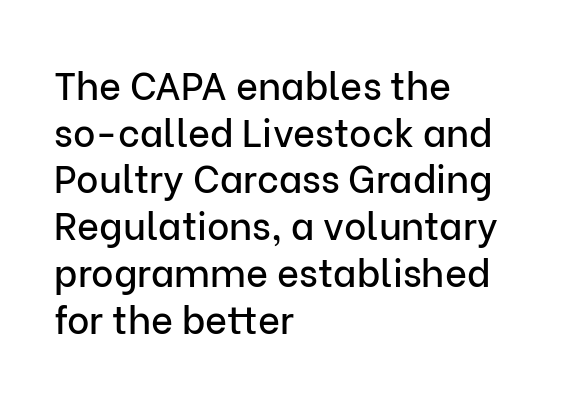
Q: Is the text italic (slanted)? A: No, it is upright.
Q: Is the typeface a serif or a sans-serif typeface? A: Sans-serif.
Q: Is the text underlined? A: No.
Q: How is the paragraph aligned? A: Left-aligned.
Q: Is the spacing between letters normal or unusually wide? A: Normal.
Q: Width (condensed, normal, or wide)? A: Normal.
Q: Stroke contrast? A: Low.
Q: x-height? A: Medium.
Q: Monospaced? A: No.
